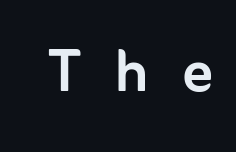
The image shows 75 px sans-serif type, upright; set unusually wide letter spacing (+0.45 em), not underlined; low stroke contrast and a medium x-height.
